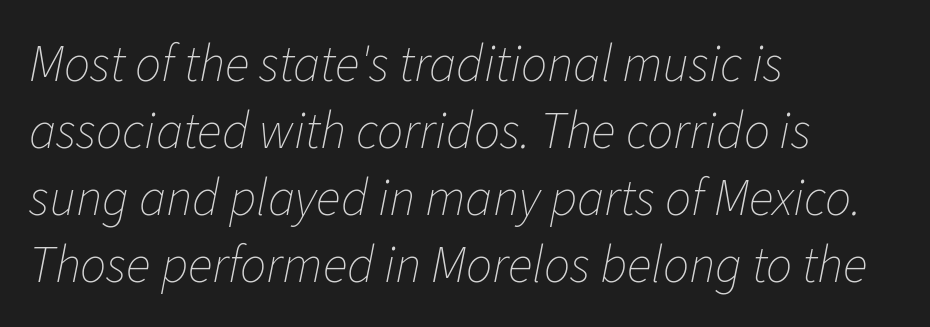
Q: Is the text bold? A: No.
Q: Is the text italic (slanted)? A: Yes, it leans right by about 11 degrees.
Q: Is the text underlined? A: No.
Q: How is the paragraph aligned? A: Left-aligned.
Q: Is the spacing between letters normal or unusually wide? A: Normal.
Q: Is the spacing between lines tight, normal or loose? A: Normal.
Q: Width (condensed, normal, or wide)? A: Normal.
Q: Stroke contrast? A: Low.
Q: x-height? A: Medium.
Q: Monospaced? A: No.
